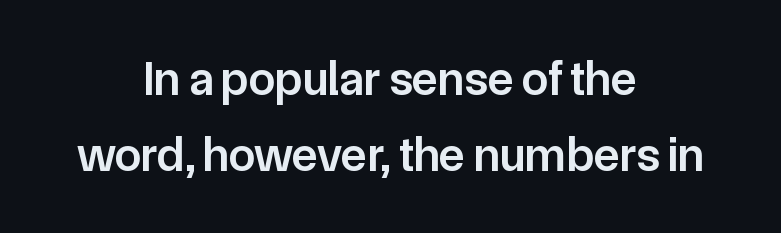
The image shows 48 px semibold sans-serif type, upright; set centered, normal line spacing (1.58x), normal letter spacing, not underlined; low stroke contrast and a medium x-height.
